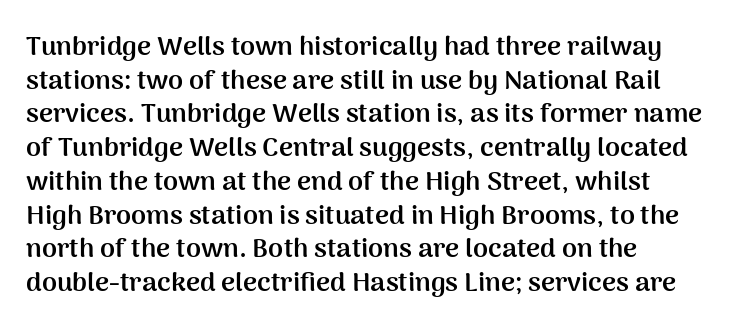
The image shows 27 px bold type, upright; set left-aligned, normal line spacing (1.25x), normal letter spacing, not underlined.
